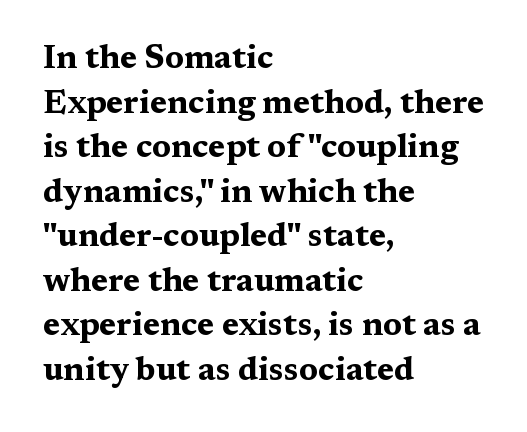
The image shows 33 px bold, wide serif type, upright; set left-aligned, normal line spacing (1.35x), normal letter spacing, not underlined; medium stroke contrast and a medium x-height.
